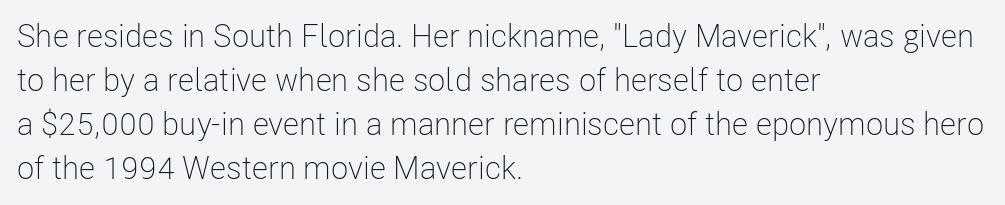
Q: Is the text bold? A: No.
Q: Is the text italic (slanted)? A: No, it is upright.
Q: Is the typeface a serif or a sans-serif typeface? A: Sans-serif.
Q: Is the text underlined? A: No.
Q: How is the paragraph aligned? A: Left-aligned.
Q: Is the spacing between letters normal or unusually wide? A: Normal.
Q: Is the spacing between lines tight, normal or loose? A: Normal.
Q: Width (condensed, normal, or wide)? A: Condensed.
Q: Stroke contrast? A: Low.
Q: x-height? A: Medium.
Q: Monospaced? A: No.
